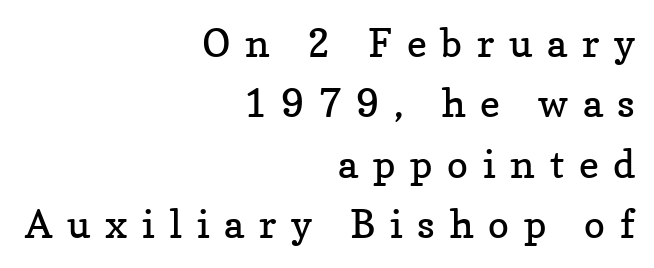
The image shows 39 px regular-weight serif type, upright; set right-aligned, normal line spacing (1.55x), unusually wide letter spacing (+0.38 em), not underlined; low stroke contrast and a medium x-height.
